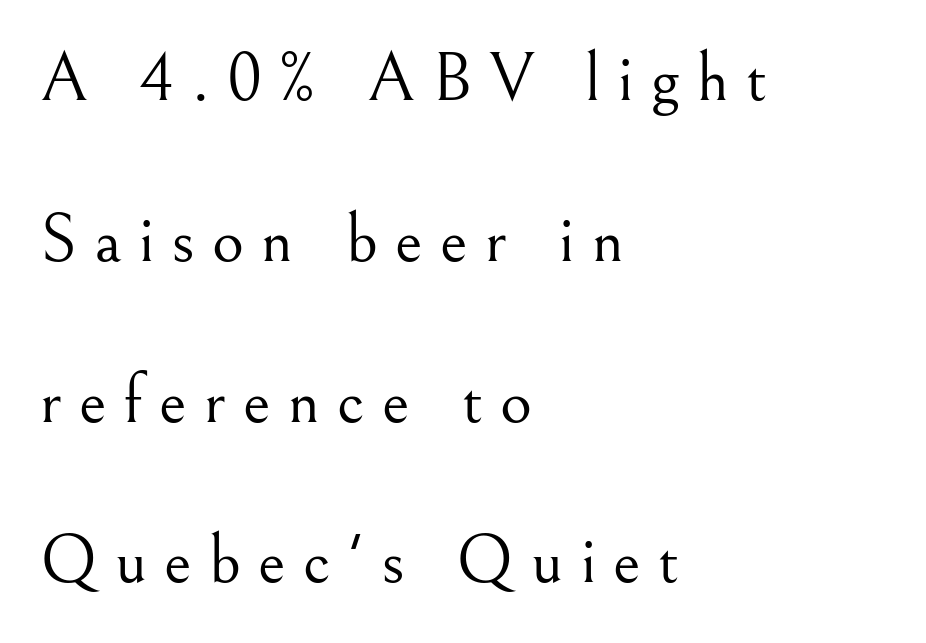
{"serif": "yes", "italic": "no", "bold": "no", "weight": "light", "width": "normal", "stroke_contrast": "medium", "x_height": "small", "monospaced": "no", "underline": "no", "align": "left", "line_spacing": "loose", "line_spacing_ratio": 2.33, "letter_spacing": "wide", "letter_spacing_em": 0.25, "glyph_px": 69}
